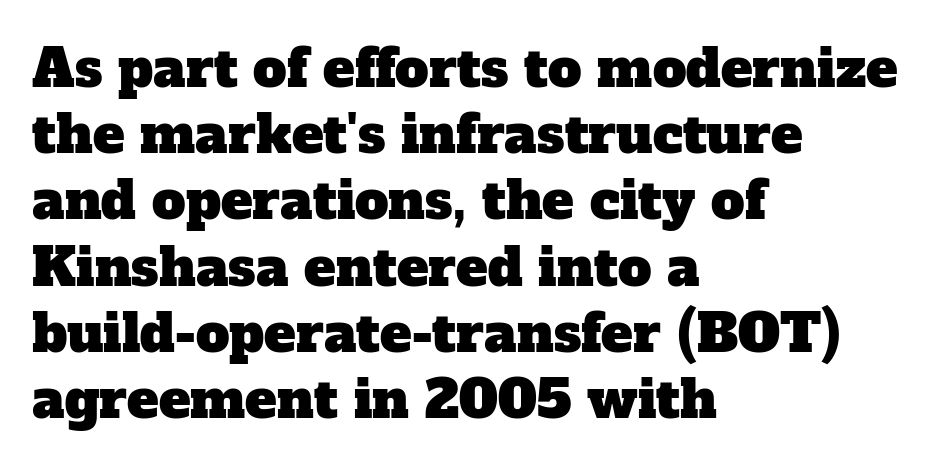
The image shows 53 px serif type; set left-aligned, normal line spacing (1.25x), normal letter spacing, not underlined; low stroke contrast and a medium x-height.
